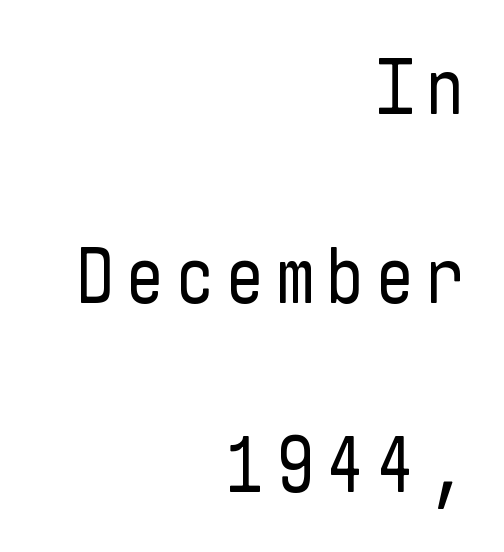
Loosely led — the rows are spread out. The lettering holds an erect, upright posture throughout. The rendering anchors every line to the right-hand side. What kind of face is this? One without serifs — a sans. No heavy texture on the line: the type isn't bold. Beneath every word, the page is bare.
